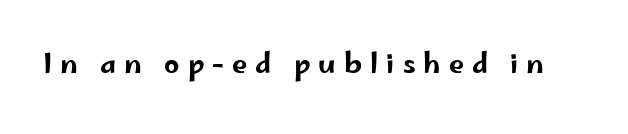
Just letters on the line, the space beneath them empty. Loose tracking; the words dissolve into strings of separated letters. Designer's note — italics off, roman on.
